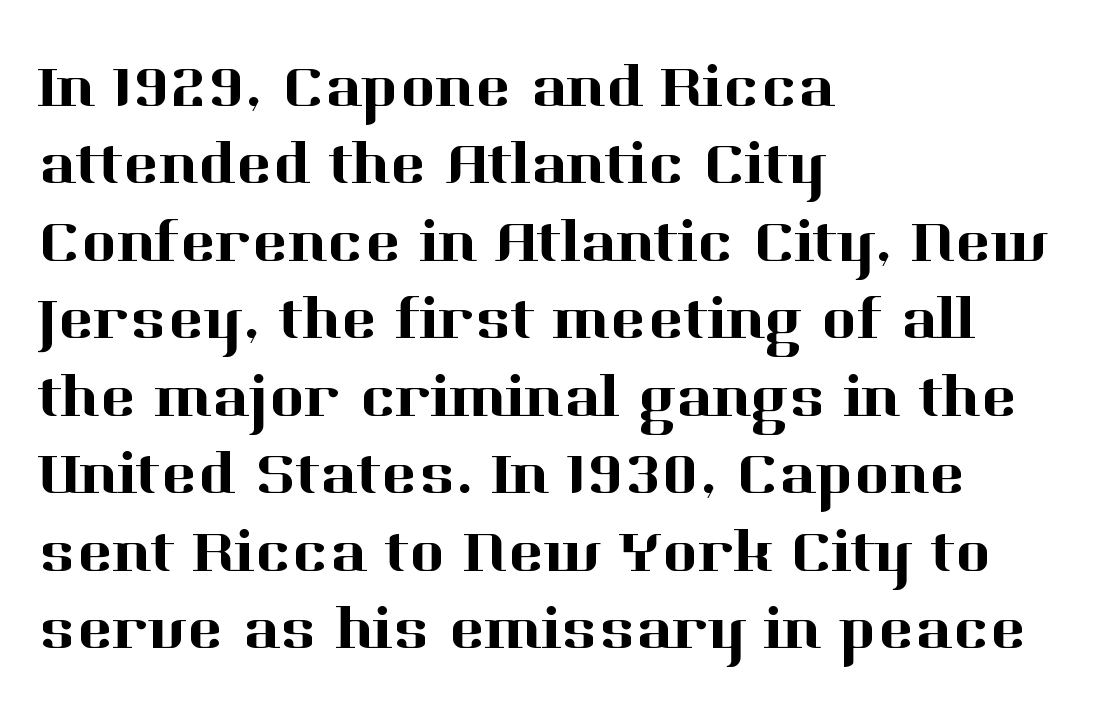
The image shows 61 px serif type, upright; set left-aligned, normal line spacing (1.27x), normal letter spacing, not underlined; high stroke contrast and a medium x-height.
